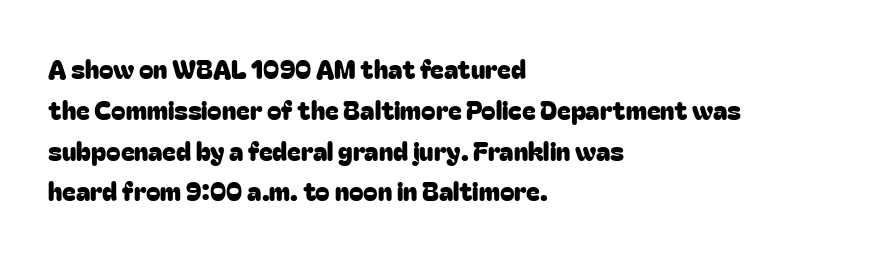
The space between consecutive lines is moderate. This sample uses plain, unmodified letter spacing. Layout note: lines flush left. No italicization has been applied; the sample stays upright. The passage shown is not underscored anywhere.
